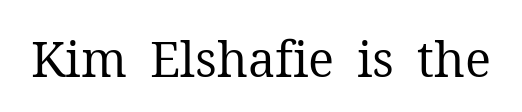
Looks like regular typesetting: each glyph gets only the width it needs. The face used here is rendered with its standard letterfit. Classification — serif. This is roman type, the default non-slanted kind. Is the stroke heavy? The answer is a plain regular-or-lighter. Only glyphs here, with clear space below each row.
